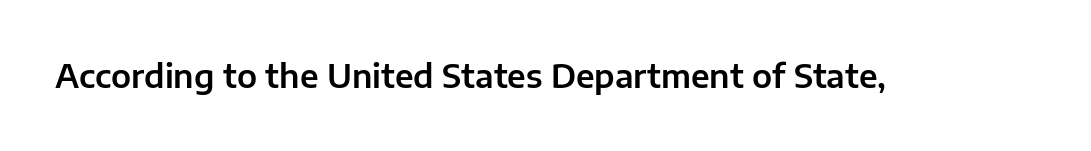
Rendered with straight, roman letterforms. You could not count columns in this text — the font is proportionally spaced. Rule under the text: the space is simply empty. The letters carry no serifs — their stems end cleanly without finishing strokes. This sample uses plain, unmodified letter spacing.
